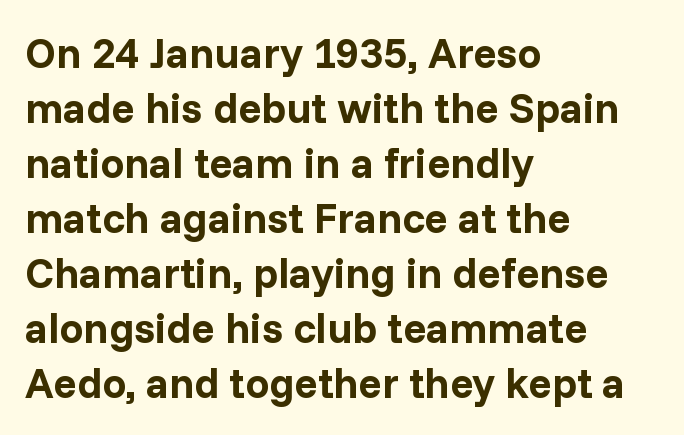
The typesetter chose a ragged-right arrangement here. The rendering uses natural spacing where letterforms have individual widths. Pretty heavy lettering here — definitely bold. The space directly below the letters is spotless. Classification — sans serif.
